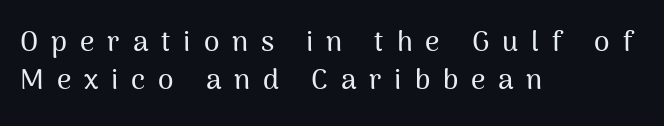
The passage is arranged the way most books set body copy — flush left. Interline gaps are of average width in this sample. Tracking here is generous; glyphs stand well apart from one another. Letters rest on an invisible, unmarked baseline. Proportional: the letters do not fall into vertical columns.
